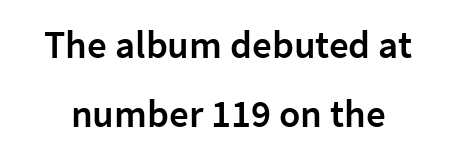
Short note: letters normally spaced. Do the letters lean? They stand straight. Font category for this specimen: sans-serif. Varying glyph widths throughout — classic text-font behaviour. The typesetting leans somewhat heavy: a semibold.
